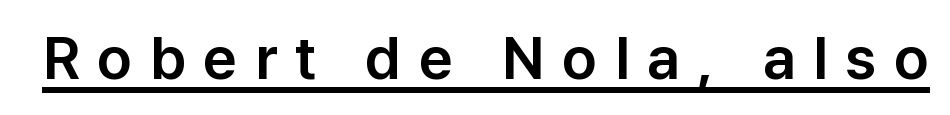
{"serif": "no", "italic": "no", "width": "normal", "stroke_contrast": "low", "x_height": "medium", "monospaced": "no", "underline": "yes", "letter_spacing": "wide", "letter_spacing_em": 0.29, "glyph_px": 60}
